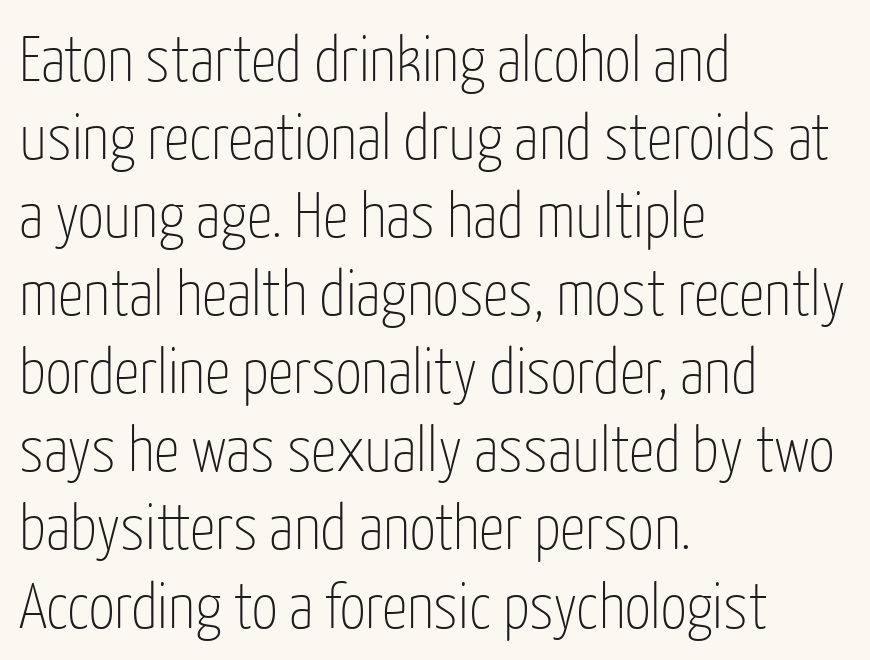
Q: Is the text bold? A: No.
Q: Is the text italic (slanted)? A: No, it is upright.
Q: Is the typeface a serif or a sans-serif typeface? A: Sans-serif.
Q: Is the text underlined? A: No.
Q: How is the paragraph aligned? A: Left-aligned.
Q: Is the spacing between letters normal or unusually wide? A: Normal.
Q: Width (condensed, normal, or wide)? A: Condensed.
Q: Stroke contrast? A: Low.
Q: x-height? A: Medium.
Q: Monospaced? A: No.
